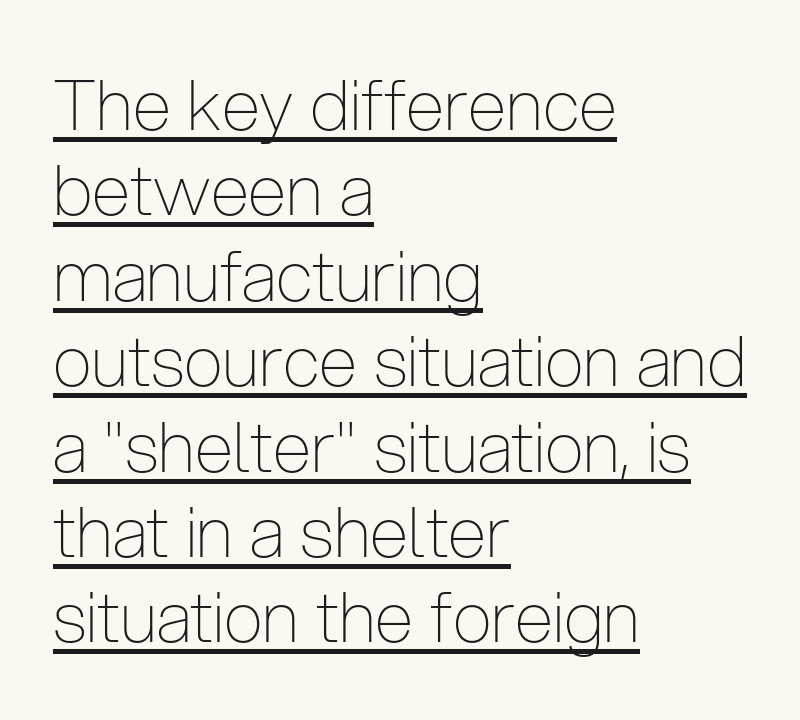
The image shows 70 px thin, condensed sans-serif type, upright; set left-aligned, line spacing 1.22x, normal letter spacing, underlined; low stroke contrast and a medium x-height.
